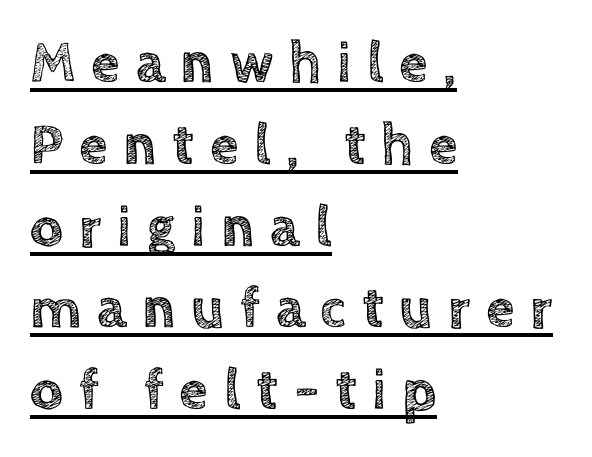
The letters stand upright; this is a roman face. This sample uses expanded letter spacing, leaving extra air between glyphs. Glance below the letters and you will spot a drawn line. Compared with a centered layout, this one pins lines to the left instead. Is this a fixed-width face? No — the glyphs have proportional, varying widths. The vertical gap from one line to the next is medium.
